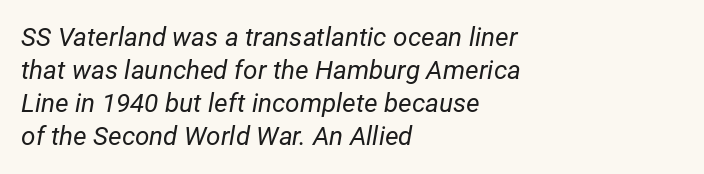
{"italic": "yes", "lean": "right", "slant_degrees": 12, "bold": "no", "underline": "no", "align": "left", "line_spacing": "normal", "line_spacing_ratio": 1.27, "letter_spacing": "normal", "letter_spacing_em": 0.0, "glyph_px": 26}
